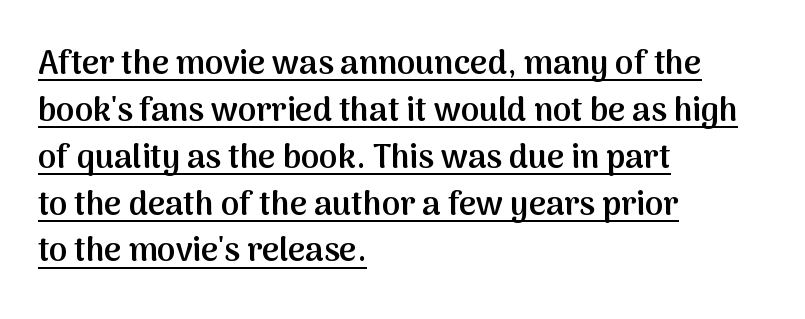
{"serif": "no", "italic": "no", "bold": "semi", "weight": "semibold", "width": "normal", "stroke_contrast": "medium", "x_height": "medium", "monospaced": "no", "underline": "yes", "align": "left", "line_spacing": "normal", "line_spacing_ratio": 1.42, "letter_spacing": "normal", "letter_spacing_em": 0.0, "glyph_px": 33}
